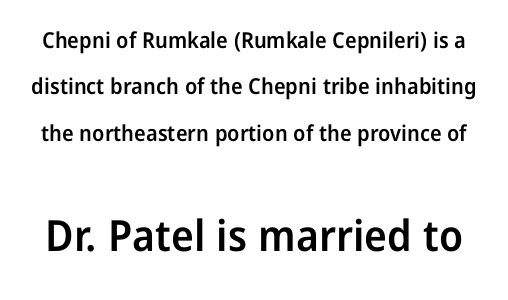
{"serif": "no", "italic": "no", "bold": "semi", "weight": "semibold", "width": "normal", "stroke_contrast": "low", "x_height": "medium", "monospaced": "no", "underline": "no", "line_spacing": "loose", "line_spacing_ratio": 2.11, "letter_spacing": "normal", "letter_spacing_em": 0.0, "larger_block": "second", "size_ratio": 1.95, "glyph_px": 43}
